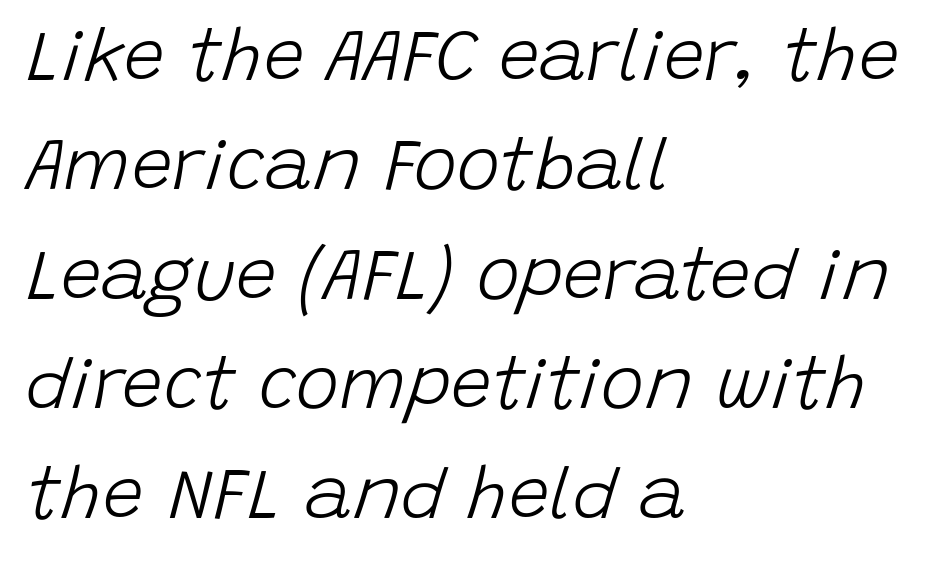
Note the varied advance widths — an 'i' is clearly narrower than an 'm'. Caption: multi-line text, flush left, ragged right. A typesetter would call this zero additional tracking. Anything drawn beneath the words? Only blank space.
